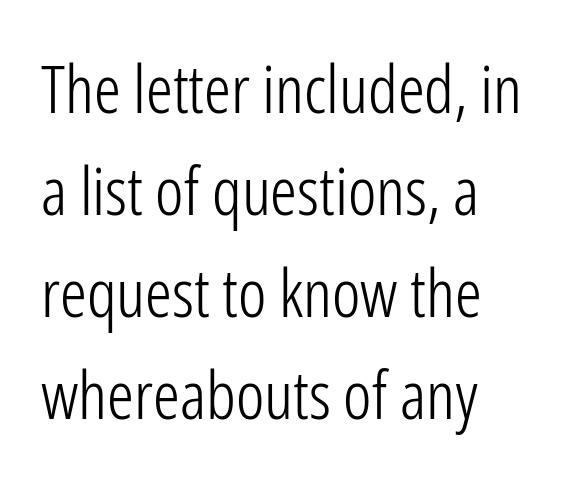
Q: Is the text bold? A: No.
Q: Is the text italic (slanted)? A: No, it is upright.
Q: Is the typeface a serif or a sans-serif typeface? A: Sans-serif.
Q: Is the text underlined? A: No.
Q: How is the paragraph aligned? A: Left-aligned.
Q: Is the spacing between letters normal or unusually wide? A: Normal.
Q: Is the spacing between lines tight, normal or loose? A: Normal.
Q: Width (condensed, normal, or wide)? A: Condensed.
Q: Stroke contrast? A: Low.
Q: x-height? A: Medium.
Q: Monospaced? A: No.
